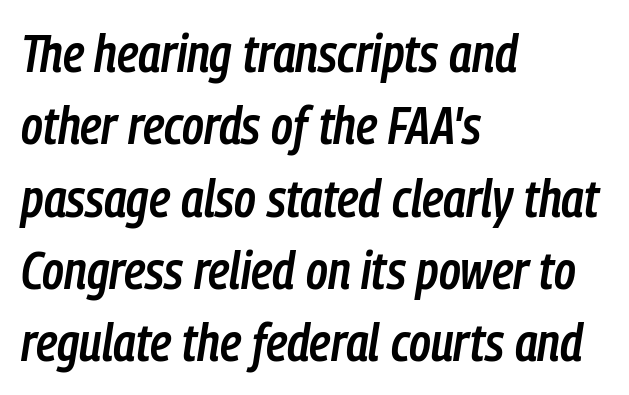
The image shows 52 px semibold, condensed type, italic (leaning right); set left-aligned, normal line spacing (1.39x), normal letter spacing, not underlined; low stroke contrast and a medium x-height.
